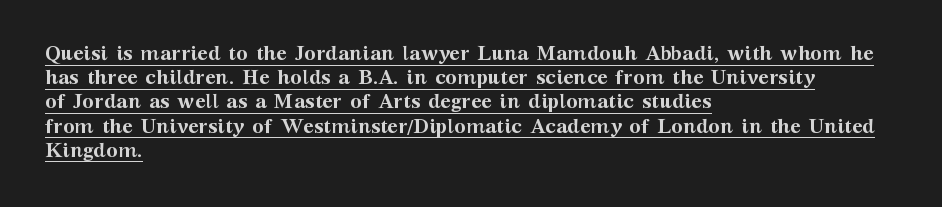
{"italic": "no", "bold": "yes", "underline": "yes", "align": "left", "line_spacing_ratio": 1.21, "letter_spacing": "normal", "letter_spacing_em": 0.0, "glyph_px": 20}
